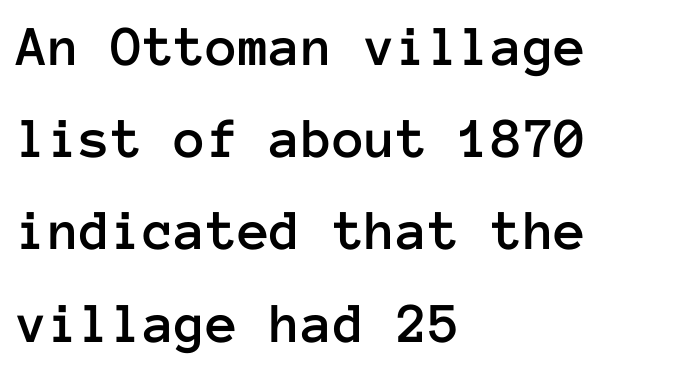
{"italic": "no", "width": "normal", "stroke_contrast": "low", "x_height": "medium", "monospaced": "yes", "underline": "no", "align": "left", "line_spacing": "normal", "line_spacing_ratio": 1.59, "letter_spacing": "normal", "letter_spacing_em": 0.0, "glyph_px": 58}
